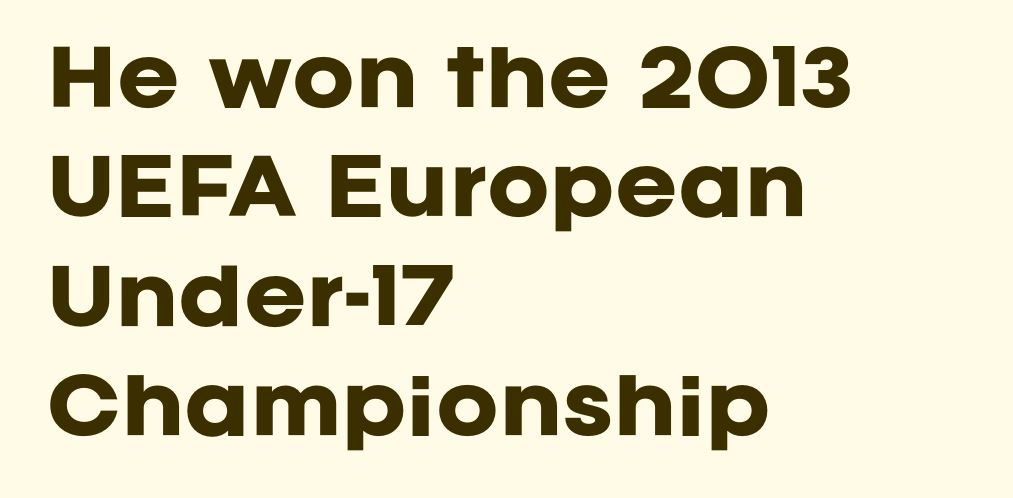
Anything drawn beneath the words? Only blank space. Short note: letters normally spaced. These lines are rendered in a variable-pitch font. Quick note: interline space is typical. The type sits square on the baseline with zero lean.
